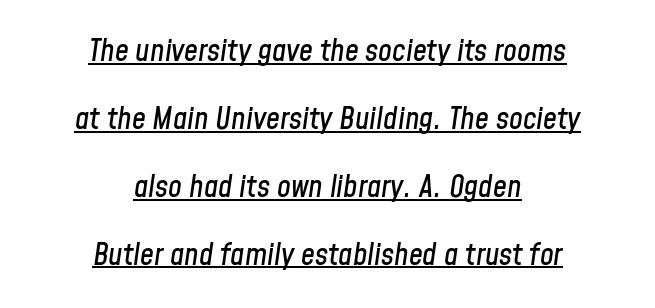
The image shows 31 px condensed type, italic (leaning right); set centered, loose line spacing (2.19x), normal letter spacing, underlined; low stroke contrast and a medium x-height.
